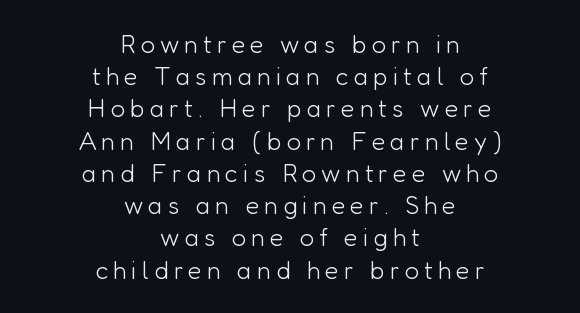
Underlining? Definitely not there. A roman cut, with each character standing at attention. This rendering uses center alignment, leaving both contours irregular but symmetric. Regular leading. Does extra space separate the letters? Yes, quite a lot of it.
